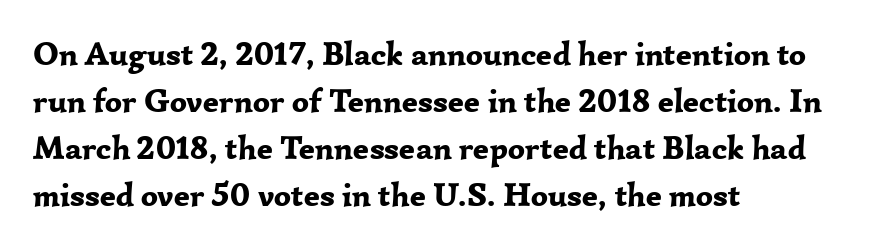
The image shows 33 px bold serif type, upright; set left-aligned, normal line spacing (1.42x), normal letter spacing, not underlined; low stroke contrast and a medium x-height.
